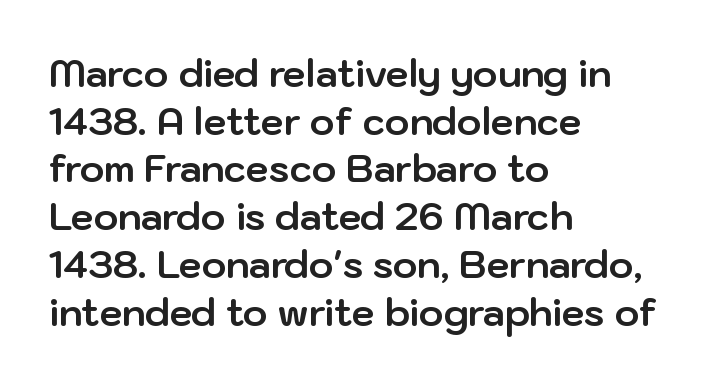
Q: Is the text bold? A: Yes.
Q: Is the text italic (slanted)? A: No, it is upright.
Q: Is the typeface a serif or a sans-serif typeface? A: Sans-serif.
Q: Is the text underlined? A: No.
Q: How is the paragraph aligned? A: Left-aligned.
Q: Is the spacing between letters normal or unusually wide? A: Normal.
Q: Is the spacing between lines tight, normal or loose? A: Normal.
Q: Width (condensed, normal, or wide)? A: Normal.
Q: Stroke contrast? A: Low.
Q: x-height? A: Medium.
Q: Monospaced? A: No.
